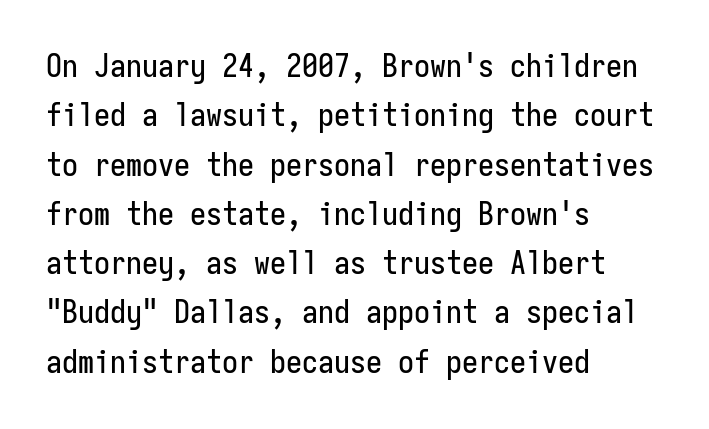
Q: Is the text italic (slanted)? A: No, it is upright.
Q: Is the typeface a serif or a sans-serif typeface? A: Sans-serif.
Q: Is the text underlined? A: No.
Q: How is the paragraph aligned? A: Left-aligned.
Q: Is the spacing between letters normal or unusually wide? A: Normal.
Q: Is the spacing between lines tight, normal or loose? A: Normal.
Q: Width (condensed, normal, or wide)? A: Condensed.
Q: Stroke contrast? A: Low.
Q: x-height? A: Medium.
Q: Monospaced? A: Yes.
